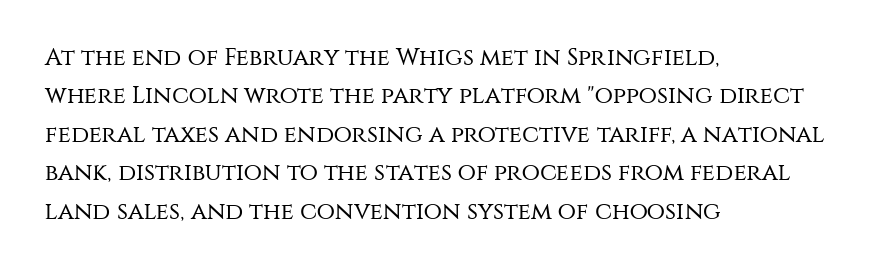
The image shows 24 px text type, upright; set left-aligned, normal line spacing (1.6x), normal letter spacing, not underlined.
